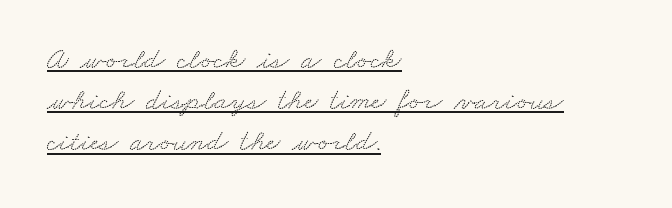
Notice how the passage keeps a crisp vertical edge on the left only. Nothing unusual about the tracking: characters are spaced as the font intends. This sample has the flowing, uneven cadence of proportional lettering. A serif font was chosen for this passage.
